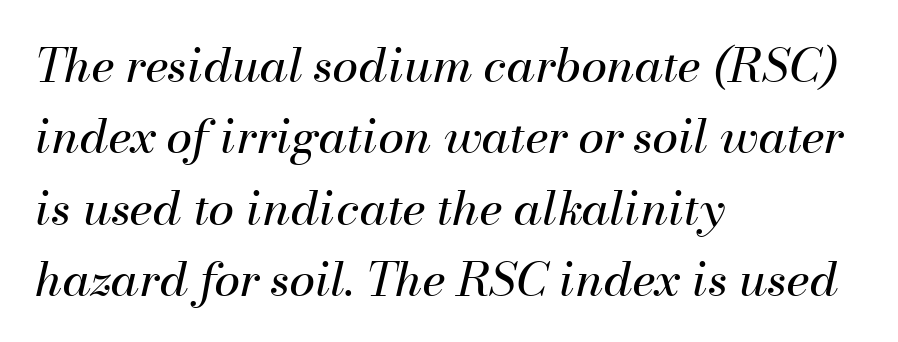
The image shows 47 px regular-weight type, italic (leaning right); set left-aligned, normal line spacing (1.52x), normal letter spacing, not underlined; medium stroke contrast and a small x-height.
